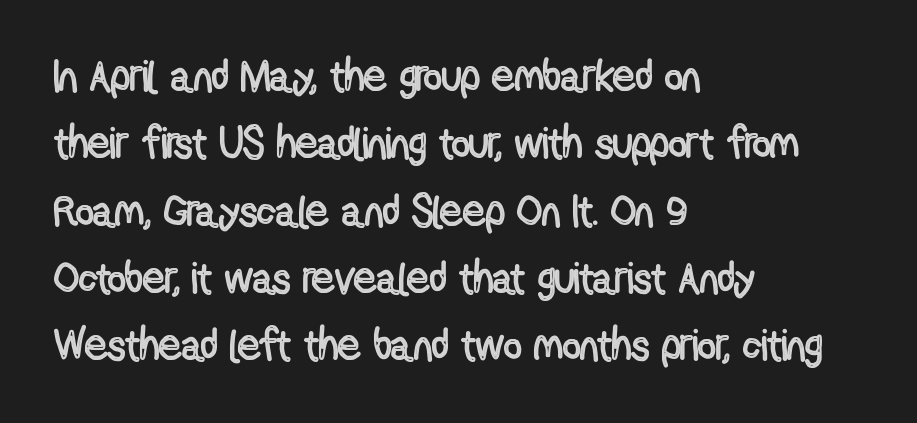
Q: Is the text italic (slanted)? A: No, it is upright.
Q: Is the text underlined? A: No.
Q: How is the paragraph aligned? A: Left-aligned.
Q: Is the spacing between letters normal or unusually wide? A: Normal.
Q: Is the spacing between lines tight, normal or loose? A: Normal.
Q: Width (condensed, normal, or wide)? A: Condensed.
Q: x-height? A: Medium.
Q: Monospaced? A: No.
